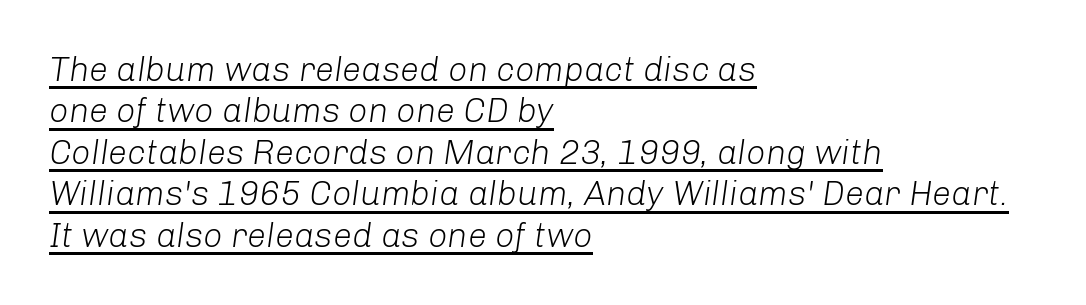
{"italic": "yes", "lean": "right", "slant_degrees": 8, "bold": "no", "weight": "light", "width": "normal", "stroke_contrast": "low", "x_height": "medium", "monospaced": "no", "underline": "yes", "align": "left", "line_spacing_ratio": 1.22, "letter_spacing": "normal", "letter_spacing_em": 0.0, "glyph_px": 34}
